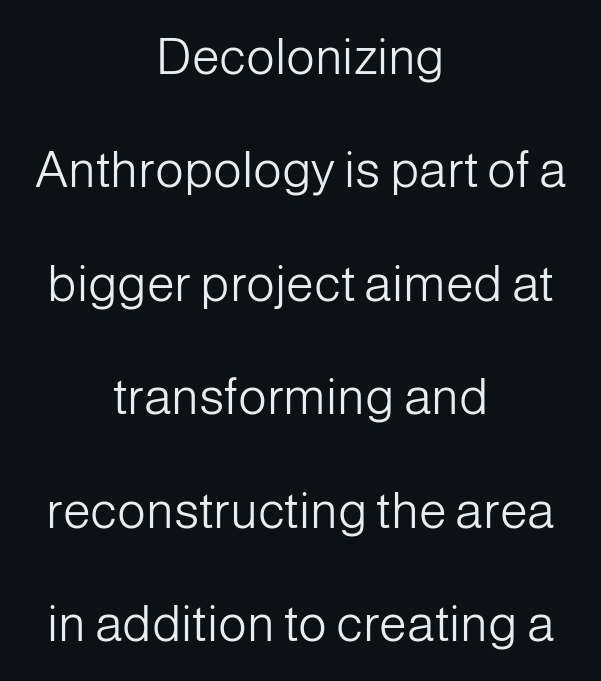
The image shows 50 px light sans-serif type, upright; set centered, loose line spacing (2.27x), normal letter spacing, not underlined; low stroke contrast and a medium x-height.
